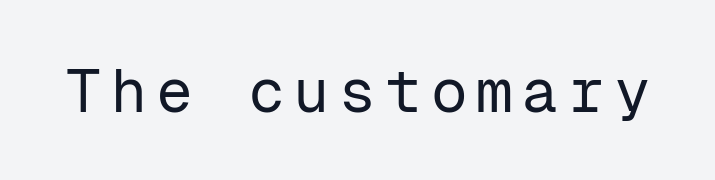
Q: Is the text bold? A: No.
Q: Is the text italic (slanted)? A: No, it is upright.
Q: Is the typeface a serif or a sans-serif typeface? A: Sans-serif.
Q: Is the text underlined? A: No.
Q: Width (condensed, normal, or wide)? A: Normal.
Q: Stroke contrast? A: Low.
Q: x-height? A: Medium.
Q: Monospaced? A: Yes.
